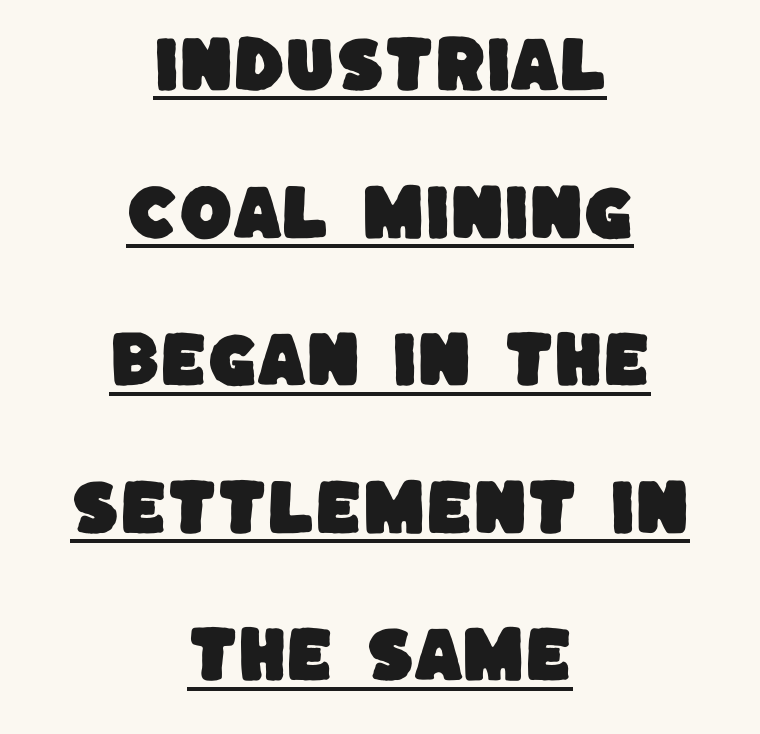
{"serif": "no", "width": "normal", "stroke_contrast": "low", "x_height": "large", "monospaced": "no", "underline": "yes", "align": "center", "line_spacing": "loose", "line_spacing_ratio": 2.42, "letter_spacing": "normal", "letter_spacing_em": 0.0, "glyph_px": 61}
